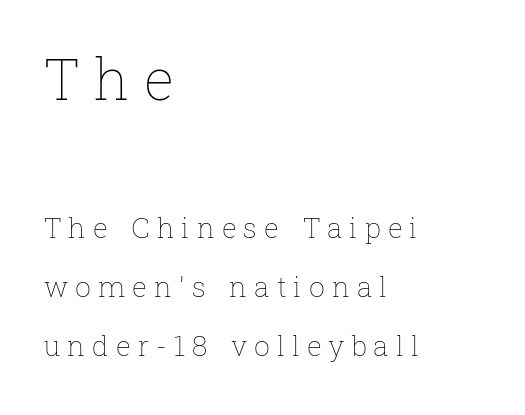
{"italic": "no", "bold": "no", "weight": "thin", "width": "normal", "stroke_contrast": "low", "x_height": "medium", "monospaced": "no", "underline": "no", "align": "left", "line_spacing": "loose", "line_spacing_ratio": 2.11, "letter_spacing": "wide", "letter_spacing_em": 0.25, "larger_block": "first", "size_ratio": 2.04, "glyph_px": 57}
